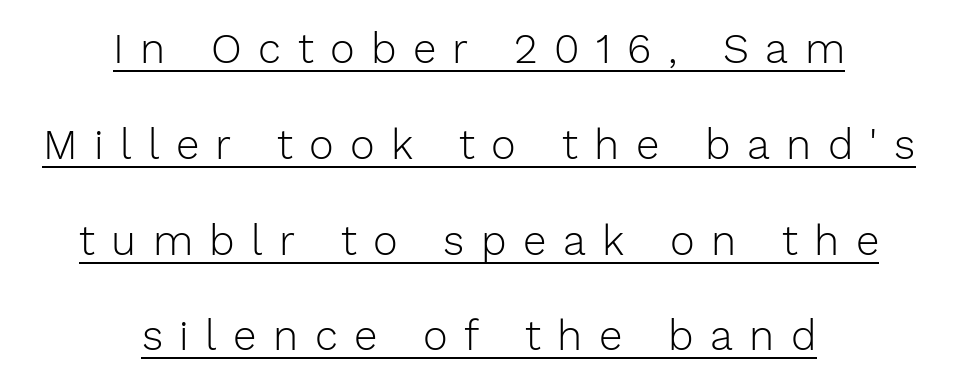
Q: Is the text bold? A: No.
Q: Is the text italic (slanted)? A: No, it is upright.
Q: Is the typeface a serif or a sans-serif typeface? A: Sans-serif.
Q: Is the text underlined? A: Yes.
Q: How is the paragraph aligned? A: Centered.
Q: Is the spacing between letters normal or unusually wide? A: Unusually wide.
Q: Is the spacing between lines tight, normal or loose? A: Loose.
Q: Width (condensed, normal, or wide)? A: Normal.
Q: Stroke contrast? A: Low.
Q: x-height? A: Medium.
Q: Monospaced? A: No.
